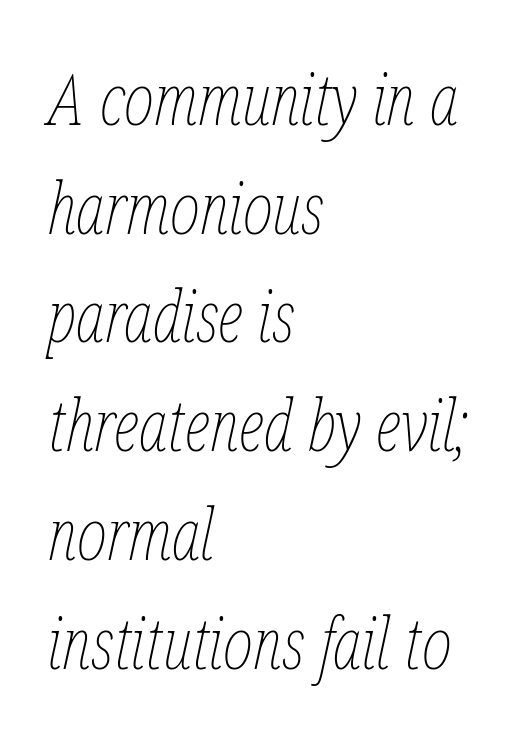
{"italic": "yes", "lean": "right", "slant_degrees": 12, "bold": "no", "weight": "thin", "width": "condensed", "stroke_contrast": "low", "x_height": "medium", "monospaced": "no", "underline": "no", "align": "left", "line_spacing": "normal", "line_spacing_ratio": 1.51, "letter_spacing": "normal", "letter_spacing_em": 0.0, "glyph_px": 72}
